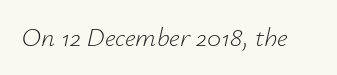
Anything drawn beneath the words? Only blank space. The text carries the slant typical of an italic or oblique font. On a weight scale, this lands at 450 or below. Observe the ordinary spacing: letters are neighbours, not strangers.
